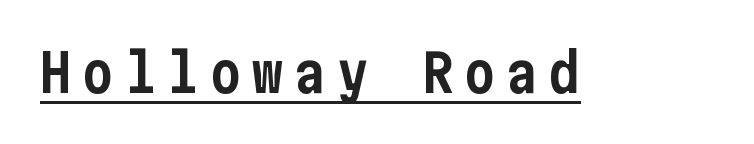
Letterform terminals end flat and unadorned throughout the passage. The font's upright variant was chosen for this text. Someone cranked the tracking dial way up on this one. Students, observe the line beneath the letters — that is underlining.
